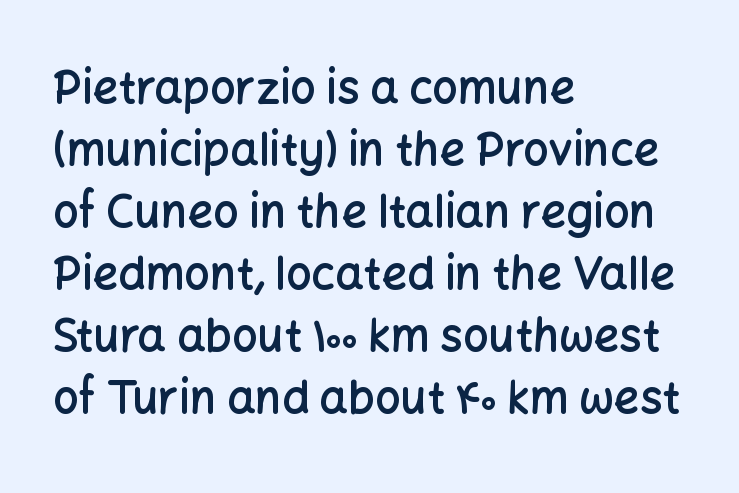
Q: Is the text bold? A: Semi-bold.
Q: Is the text italic (slanted)? A: No, it is upright.
Q: Is the typeface a serif or a sans-serif typeface? A: Sans-serif.
Q: Is the text underlined? A: No.
Q: How is the paragraph aligned? A: Left-aligned.
Q: Is the spacing between letters normal or unusually wide? A: Normal.
Q: Is the spacing between lines tight, normal or loose? A: Normal.
Q: Width (condensed, normal, or wide)? A: Normal.
Q: Stroke contrast? A: Low.
Q: x-height? A: Medium.
Q: Monospaced? A: No.
